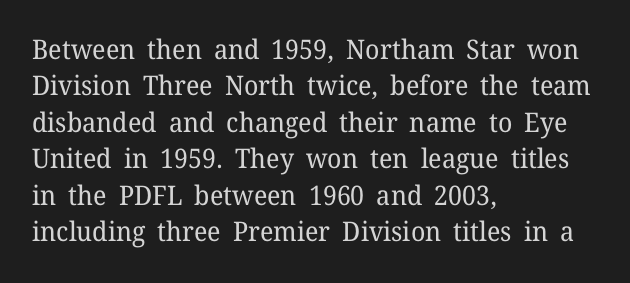
Q: Is the text bold? A: No.
Q: Is the text italic (slanted)? A: No, it is upright.
Q: Is the text underlined? A: No.
Q: How is the paragraph aligned? A: Left-aligned.
Q: Is the spacing between letters normal or unusually wide? A: Normal.
Q: Is the spacing between lines tight, normal or loose? A: Normal.
